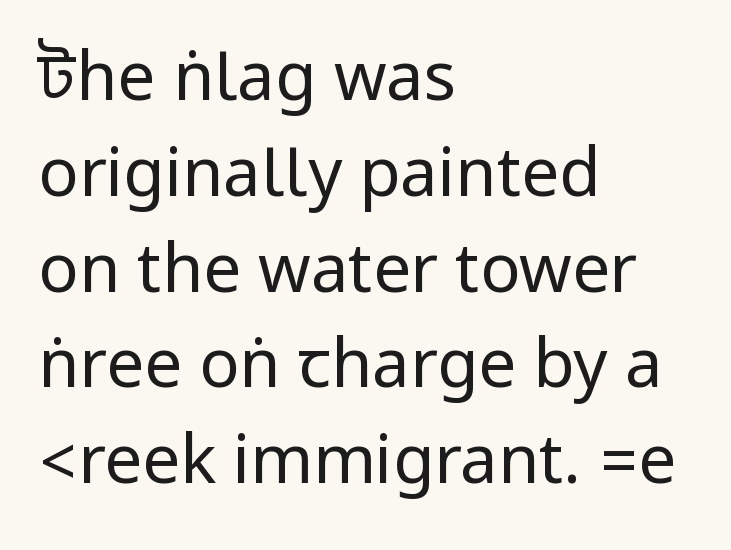
Just letters on the line, the space beneath them empty. Regarding leading, the lines here are spaced in the standard way. In terms of letterspacing, this is plain default setting. The typesetting does not lean heavy: it is not bold. Examine the stroke ends and you'll find no serifs. Leftover space on each line is placed entirely after the last word.
